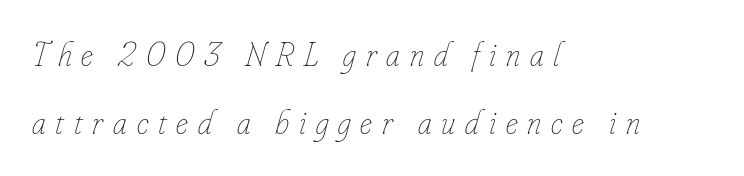
The image shows 34 px thin, condensed type, italic (leaning right); set left-aligned, loose line spacing (2.01x), unusually wide letter spacing (+0.29 em), not underlined; low stroke contrast and a small x-height.
